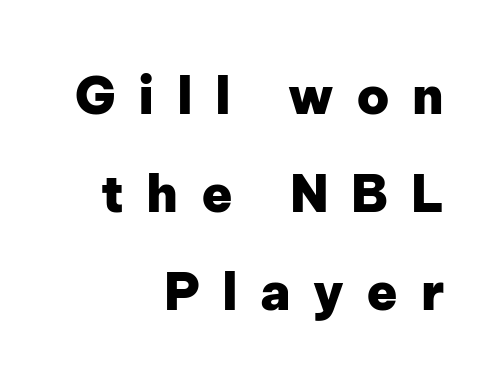
{"serif": "no", "italic": "no", "bold": "yes", "weight": "heavy", "width": "normal", "stroke_contrast": "low", "x_height": "medium", "monospaced": "no", "underline": "no", "align": "right", "line_spacing": "loose", "line_spacing_ratio": 1.92, "letter_spacing": "wide", "letter_spacing_em": 0.44, "glyph_px": 51}
